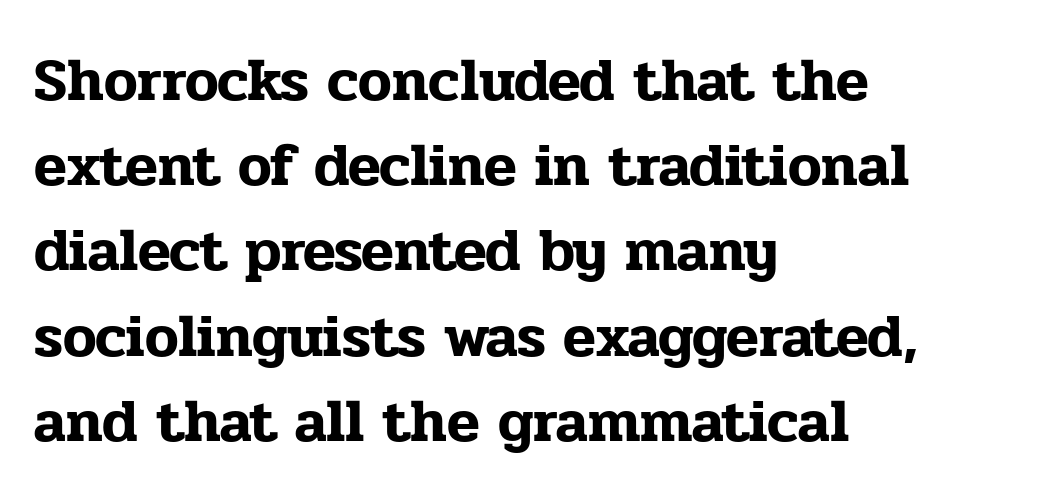
{"serif": "yes", "italic": "no", "width": "normal", "stroke_contrast": "low", "x_height": "medium", "monospaced": "no", "underline": "no", "align": "left", "line_spacing": "normal", "line_spacing_ratio": 1.42, "letter_spacing": "normal", "letter_spacing_em": 0.0, "glyph_px": 60}
